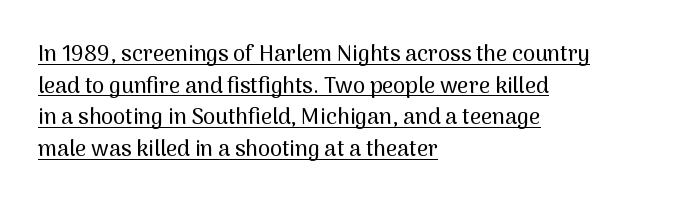
{"italic": "no", "underline": "yes", "align": "left", "line_spacing": "normal", "line_spacing_ratio": 1.44, "letter_spacing": "normal", "letter_spacing_em": 0.0, "glyph_px": 22}
